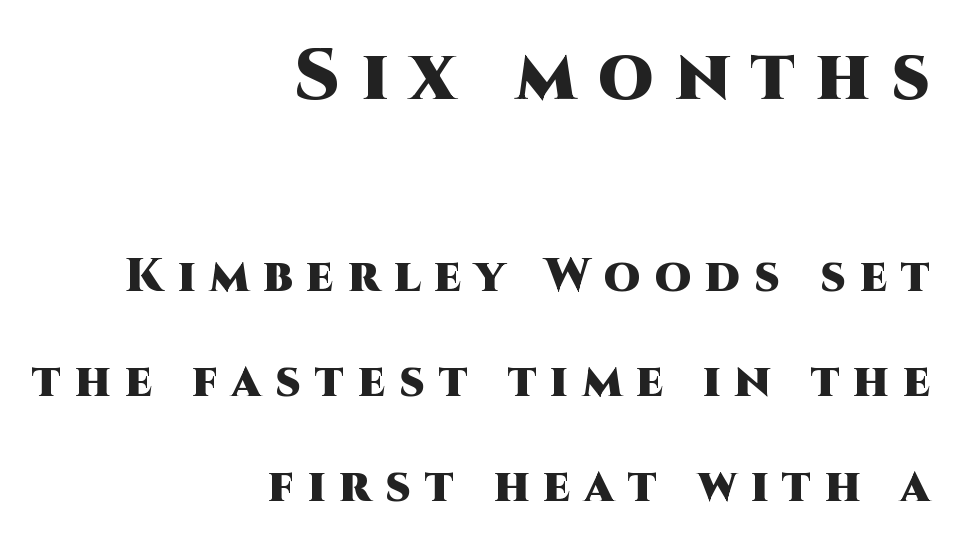
{"serif": "no", "italic": "no", "bold": "yes", "weight": "heavy", "width": "normal", "stroke_contrast": "high", "x_height": "large", "monospaced": "no", "underline": "no", "align": "right", "line_spacing": "loose", "line_spacing_ratio": 2.24, "letter_spacing": "wide", "letter_spacing_em": 0.3, "larger_block": "first", "size_ratio": 1.51, "glyph_px": 71}
